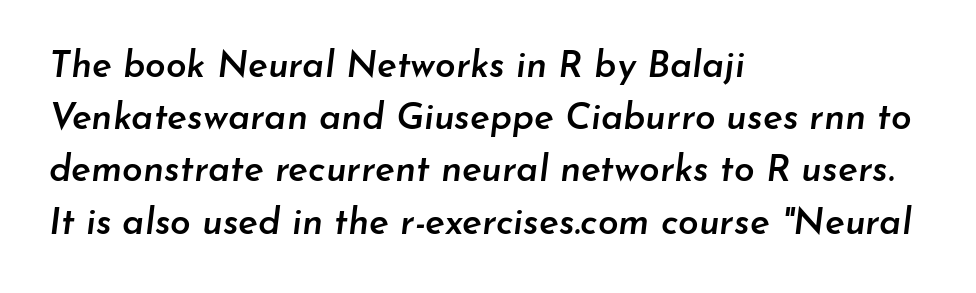
{"italic": "yes", "lean": "right", "slant_degrees": 7, "bold": "semi", "weight": "semibold", "width": "normal", "stroke_contrast": "low", "x_height": "small", "monospaced": "no", "underline": "no", "align": "left", "line_spacing": "normal", "line_spacing_ratio": 1.41, "letter_spacing": "normal", "letter_spacing_em": 0.0, "glyph_px": 37}
